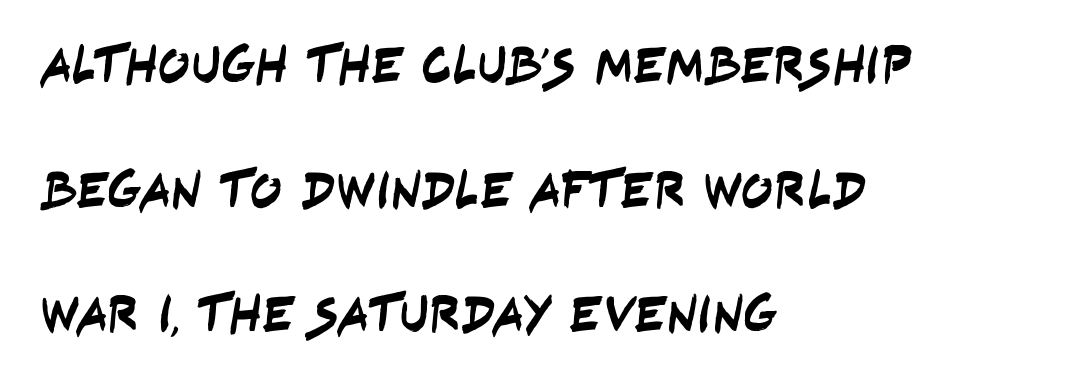
If you measured baseline to baseline, you'd find a long distance. The paragraph shown leans on its left margin. The text was rendered using a sans face with plain stroke endings. Anything drawn beneath the words? Only blank space. Do the characters align in a grid? No, the font is proportional. What stands out about the letter spacing? Nothing — it is the standard amount.
